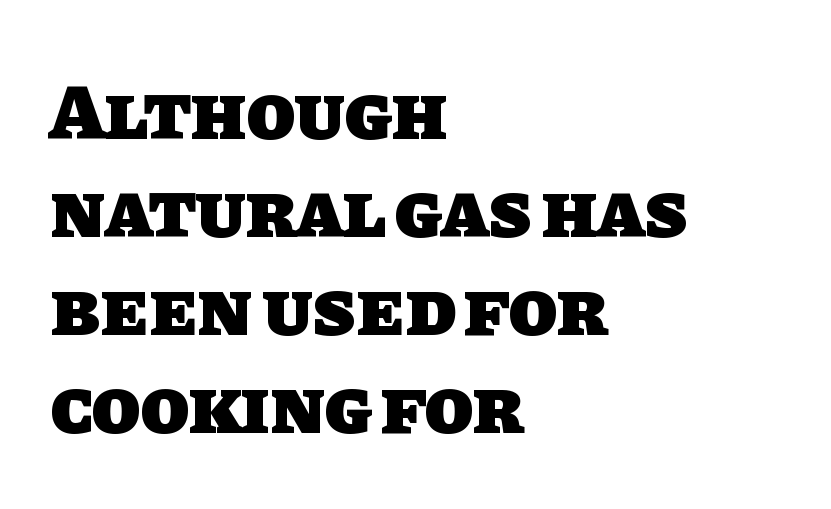
Q: Is the text bold? A: Yes.
Q: Is the typeface a serif or a sans-serif typeface? A: Sans-serif.
Q: Is the text underlined? A: No.
Q: How is the paragraph aligned? A: Left-aligned.
Q: Is the spacing between letters normal or unusually wide? A: Normal.
Q: Width (condensed, normal, or wide)? A: Normal.
Q: Stroke contrast? A: Low.
Q: x-height? A: Large.
Q: Monospaced? A: No.
